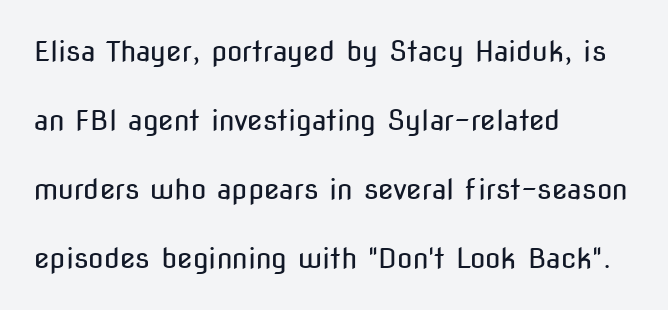
{"serif": "no", "italic": "no", "bold": "no", "weight": "regular", "width": "condensed", "stroke_contrast": "low", "x_height": "medium", "monospaced": "no", "underline": "no", "align": "left", "line_spacing": "loose", "line_spacing_ratio": 2.47, "letter_spacing": "normal", "letter_spacing_em": 0.0, "glyph_px": 28}
